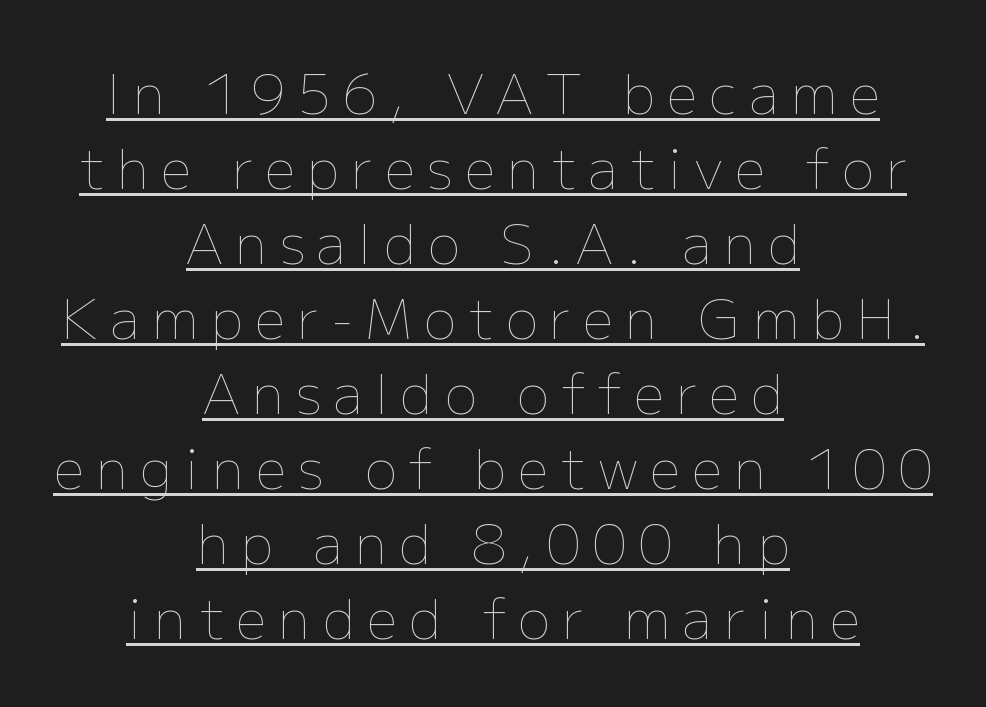
The image shows 54 px thin type, upright; set centered, normal line spacing (1.39x), unusually wide letter spacing (+0.23 em), underlined; low stroke contrast and a medium x-height.
